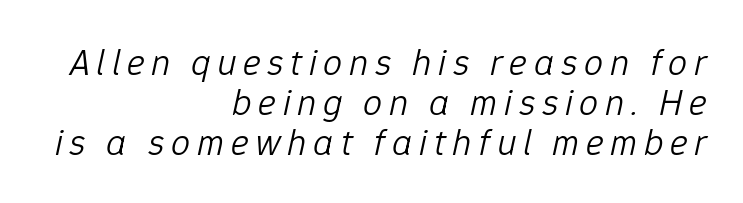
The image shows 38 px light type, italic (leaning right); set right-aligned, tight line spacing (1.05x), not underlined; low stroke contrast and a medium x-height.
